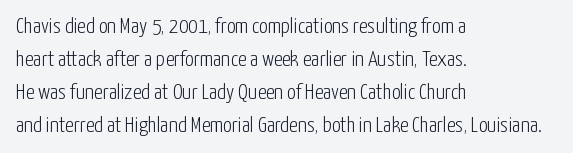
{"italic": "no", "bold": "no", "underline": "no", "align": "left", "line_spacing": "normal", "line_spacing_ratio": 1.5, "letter_spacing": "normal", "letter_spacing_em": 0.0, "glyph_px": 22}
